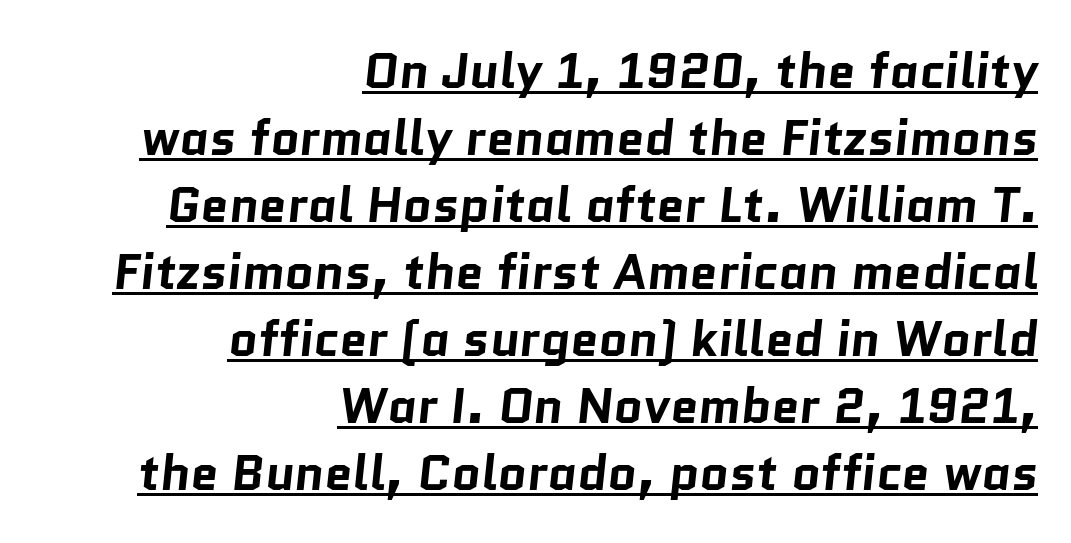
Q: Is the text bold? A: Yes.
Q: Is the typeface a serif or a sans-serif typeface? A: Sans-serif.
Q: Is the text underlined? A: Yes.
Q: How is the paragraph aligned? A: Right-aligned.
Q: Is the spacing between letters normal or unusually wide? A: Normal.
Q: Is the spacing between lines tight, normal or loose? A: Normal.
Q: Width (condensed, normal, or wide)? A: Normal.
Q: Stroke contrast? A: Low.
Q: x-height? A: Medium.
Q: Monospaced? A: No.
